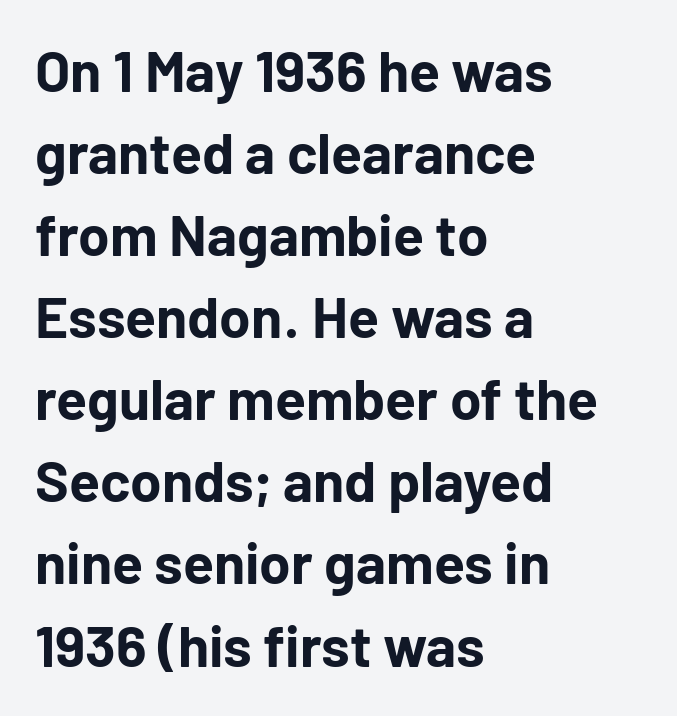
{"serif": "no", "italic": "no", "bold": "yes", "weight": "bold", "width": "normal", "stroke_contrast": "low", "x_height": "medium", "monospaced": "no", "underline": "no", "align": "left", "line_spacing": "normal", "line_spacing_ratio": 1.44, "letter_spacing": "normal", "letter_spacing_em": 0.0, "glyph_px": 57}
